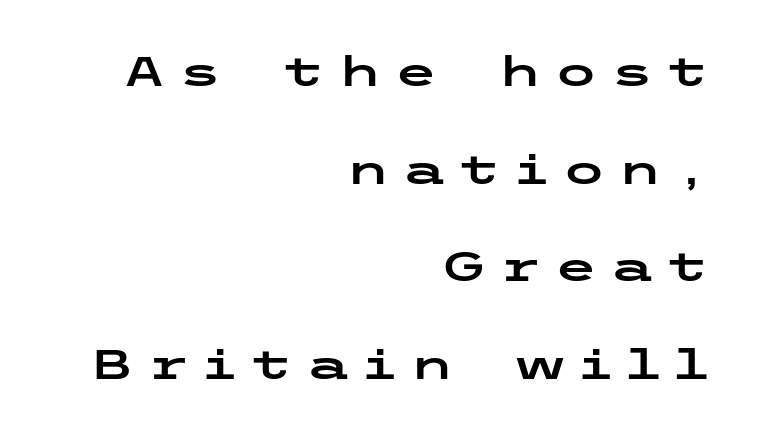
This sample uses an upright cut, with every glyph sitting square on the baseline. Layout note: lines flush right. Display-style spreading of the glyphs; the letterfit is very open. I'd call this a sans setting — the letters go barefoot. Each row of text sits above clean, open space.
